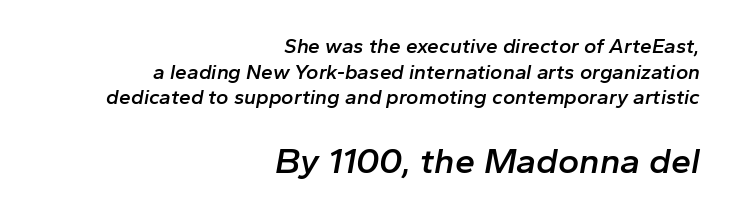
Does the lettering tilt? It does — this is italic. Small over large — that's the arrangement of the two blocks here. Do the characters align in a grid? No, the font is proportional. The type is set solid horizontally, with unmodified tracking. Reading down the block, your eye finds every line finishing at a fixed right position. A bit beefed up — I'd call it semibold rather than bold.
